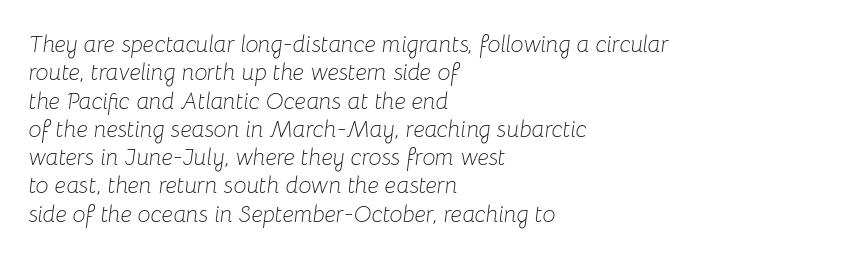
The image shows 23 px text type, italic (leaning right); set left-aligned, line spacing 1.23x, normal letter spacing, not underlined.
